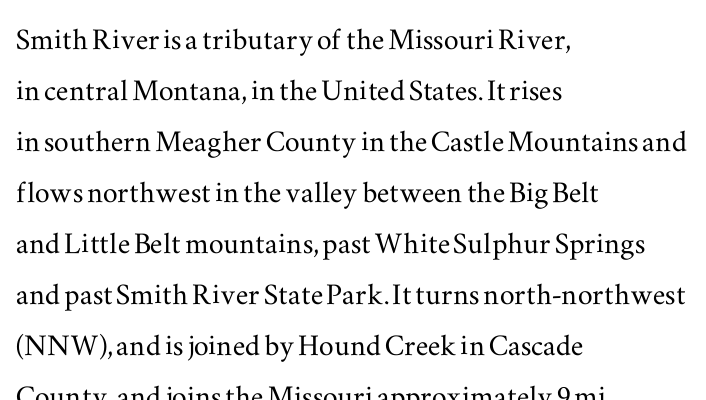
{"serif": "yes", "italic": "no", "width": "wide", "stroke_contrast": "medium", "x_height": "small", "monospaced": "no", "underline": "no", "align": "left", "line_spacing": "normal", "line_spacing_ratio": 1.38, "letter_spacing": "normal", "letter_spacing_em": 0.0, "glyph_px": 37}
